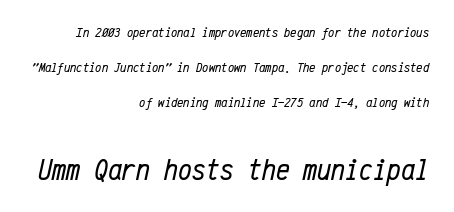
Q: Is the text bold? A: No.
Q: Is the text italic (slanted)? A: Yes, it leans right by about 12 degrees.
Q: Is the text underlined? A: No.
Q: How is the paragraph aligned? A: Right-aligned.
Q: Is the spacing between letters normal or unusually wide? A: Normal.
Q: Is the spacing between lines tight, normal or loose? A: Loose.
Q: Which block of text is set in a larger size, the first (top) or the second (bottom)? A: The second (bottom) one.
Q: Width (condensed, normal, or wide)? A: Condensed.
Q: Stroke contrast? A: Low.
Q: x-height? A: Medium.
Q: Monospaced? A: Yes.
